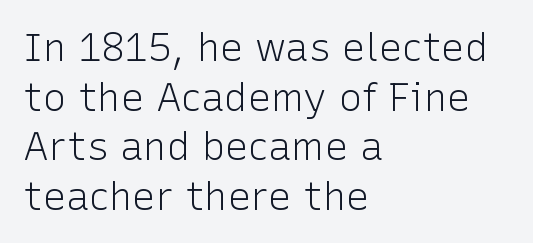
Q: Is the text bold? A: No.
Q: Is the text italic (slanted)? A: No, it is upright.
Q: Is the typeface a serif or a sans-serif typeface? A: Sans-serif.
Q: Is the text underlined? A: No.
Q: How is the paragraph aligned? A: Left-aligned.
Q: Is the spacing between letters normal or unusually wide? A: Normal.
Q: Is the spacing between lines tight, normal or loose? A: Normal.
Q: Width (condensed, normal, or wide)? A: Normal.
Q: Stroke contrast? A: Low.
Q: x-height? A: Medium.
Q: Monospaced? A: No.
